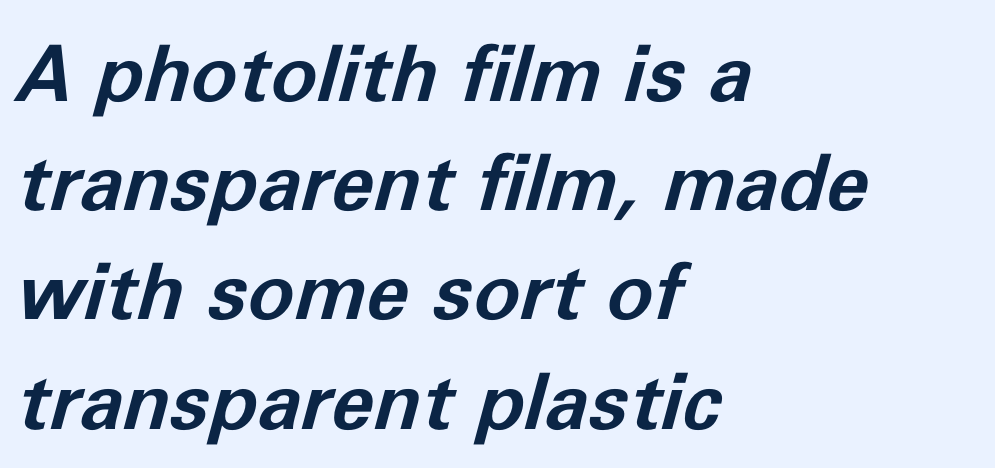
{"italic": "yes", "lean": "right", "slant_degrees": 11, "bold": "yes", "weight": "bold", "width": "normal", "stroke_contrast": "low", "x_height": "medium", "monospaced": "no", "underline": "no", "align": "left", "line_spacing": "normal", "line_spacing_ratio": 1.4, "letter_spacing": "normal", "letter_spacing_em": 0.0, "glyph_px": 78}
